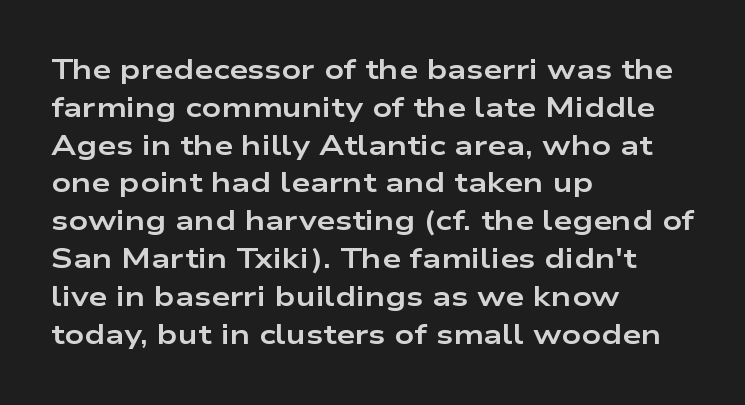
Q: Is the text bold? A: Yes.
Q: Is the text italic (slanted)? A: No, it is upright.
Q: Is the text underlined? A: No.
Q: How is the paragraph aligned? A: Left-aligned.
Q: Is the spacing between letters normal or unusually wide? A: Normal.
Q: Is the spacing between lines tight, normal or loose? A: Normal.
